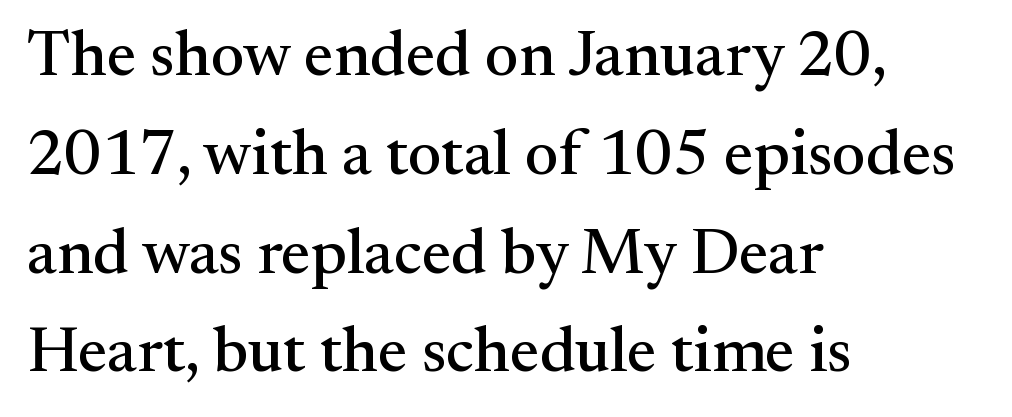
{"serif": "yes", "italic": "no", "width": "normal", "stroke_contrast": "medium", "x_height": "small", "monospaced": "no", "underline": "no", "align": "left", "line_spacing": "normal", "line_spacing_ratio": 1.52, "letter_spacing": "normal", "letter_spacing_em": 0.0, "glyph_px": 65}
